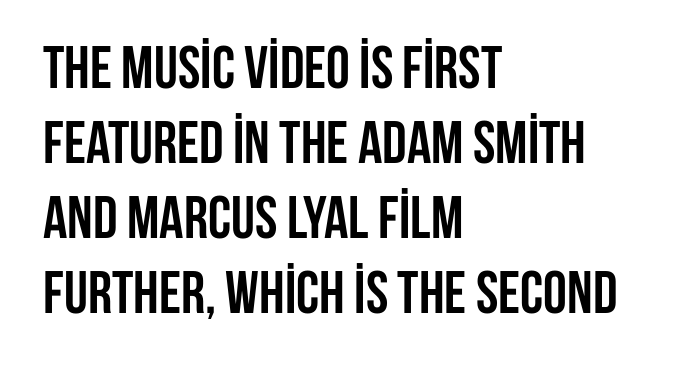
A roman cut, with each character standing at attention. Look at the tracking — it's just the regular setting, nothing added. This sample has the flowing, uneven cadence of proportional lettering. The ragged edge is on the right, which tells us the setting is flush left. The rows are spaced the way most documents space them. The strip under each line holds only bare page.
